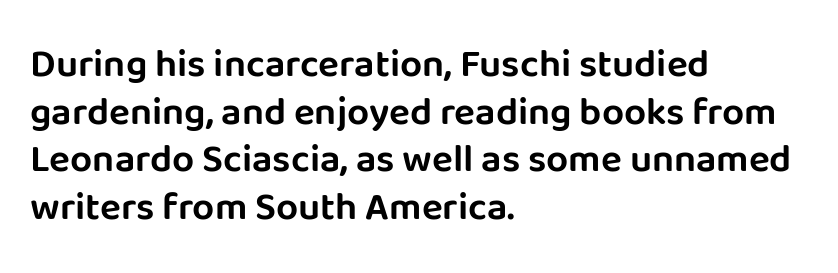
Q: Is the text italic (slanted)? A: No, it is upright.
Q: Is the typeface a serif or a sans-serif typeface? A: Sans-serif.
Q: Is the text underlined? A: No.
Q: How is the paragraph aligned? A: Left-aligned.
Q: Is the spacing between letters normal or unusually wide? A: Normal.
Q: Width (condensed, normal, or wide)? A: Normal.
Q: Stroke contrast? A: Low.
Q: x-height? A: Large.
Q: Monospaced? A: No.
